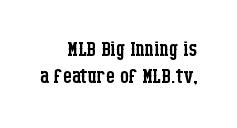
{"serif": "yes", "italic": "no", "bold": "no", "weight": "regular", "width": "condensed", "stroke_contrast": "low", "x_height": "large", "monospaced": "no", "underline": "no", "align": "right", "line_spacing": "tight", "line_spacing_ratio": 0.96, "letter_spacing": "normal", "letter_spacing_em": 0.0, "glyph_px": 28}
